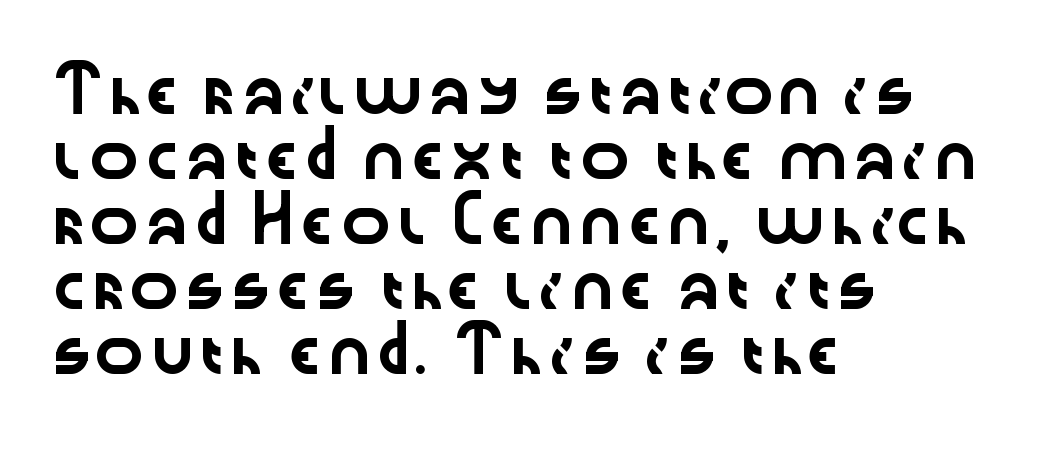
The image shows 42 px wide sans-serif type, upright; set left-aligned, normal line spacing (1.55x), normal letter spacing, not underlined; low stroke contrast and a medium x-height.
